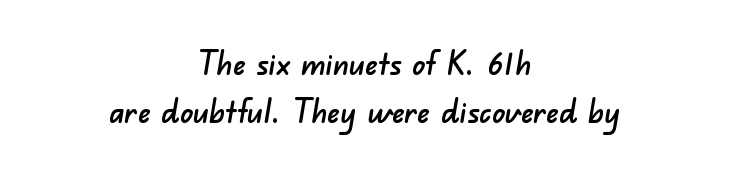
The paragraph shown floats in the horizontal middle. Here the designer chose a conventional face with non-uniform glyph widths. Only glyphs here, with clear space below each row. Unlike a traditional serif, this face leaves its strokes unadorned.
